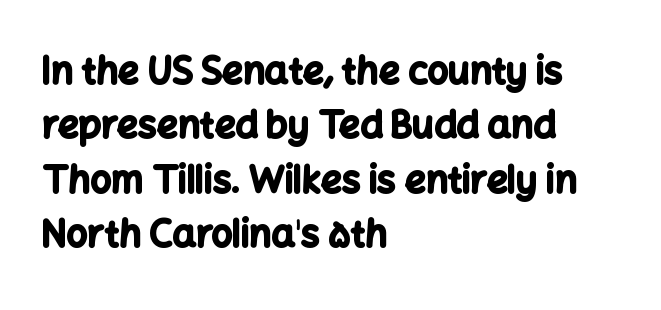
The image shows 37 px bold sans-serif type, upright; set left-aligned, normal line spacing (1.47x), normal letter spacing, not underlined; low stroke contrast and a medium x-height.
